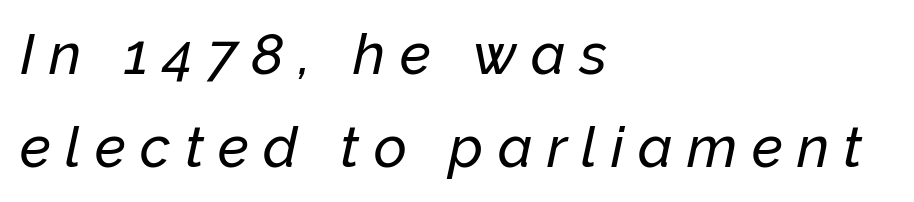
{"italic": "yes", "lean": "right", "slant_degrees": 12, "width": "normal", "stroke_contrast": "low", "x_height": "medium", "monospaced": "no", "underline": "no", "align": "left", "line_spacing": "normal", "line_spacing_ratio": 1.64, "letter_spacing": "wide", "letter_spacing_em": 0.25, "glyph_px": 57}
